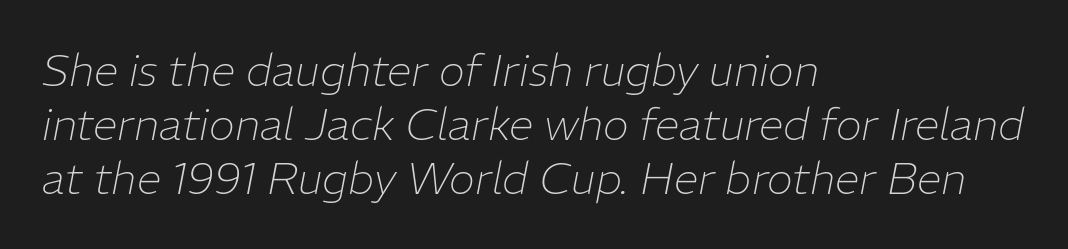
Q: Is the text bold? A: No.
Q: Is the text italic (slanted)? A: Yes, it leans right by about 11 degrees.
Q: Is the text underlined? A: No.
Q: How is the paragraph aligned? A: Left-aligned.
Q: Is the spacing between letters normal or unusually wide? A: Normal.
Q: Width (condensed, normal, or wide)? A: Normal.
Q: Stroke contrast? A: Low.
Q: x-height? A: Medium.
Q: Monospaced? A: No.
